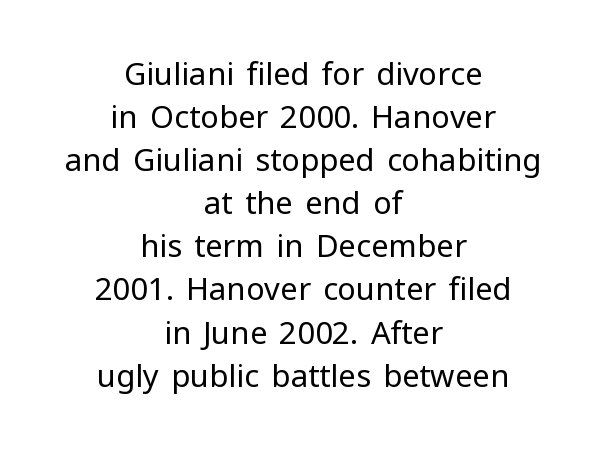
{"serif": "no", "italic": "no", "bold": "no", "weight": "regular", "width": "normal", "stroke_contrast": "low", "x_height": "medium", "monospaced": "no", "underline": "no", "align": "center", "line_spacing": "normal", "line_spacing_ratio": 1.39, "letter_spacing": "normal", "letter_spacing_em": 0.0, "glyph_px": 31}
